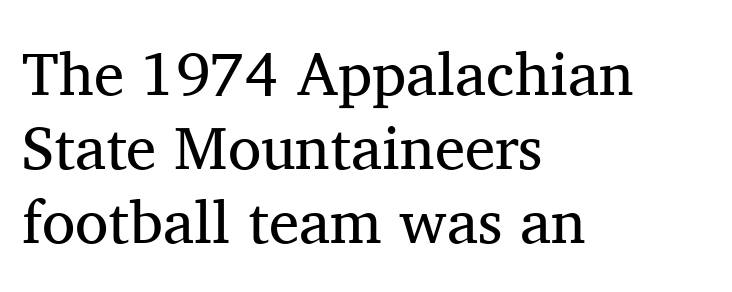
Q: Is the text bold? A: No.
Q: Is the text italic (slanted)? A: No, it is upright.
Q: Is the typeface a serif or a sans-serif typeface? A: Serif.
Q: Is the text underlined? A: No.
Q: How is the paragraph aligned? A: Left-aligned.
Q: Is the spacing between letters normal or unusually wide? A: Normal.
Q: Width (condensed, normal, or wide)? A: Normal.
Q: Stroke contrast? A: Medium.
Q: x-height? A: Medium.
Q: Monospaced? A: No.
